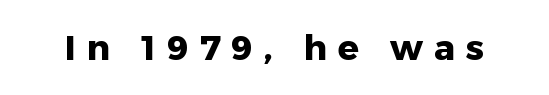
The image shows 35 px heavy sans-serif type, upright; set unusually wide letter spacing (+0.31 em), not underlined; low stroke contrast and a medium x-height.
